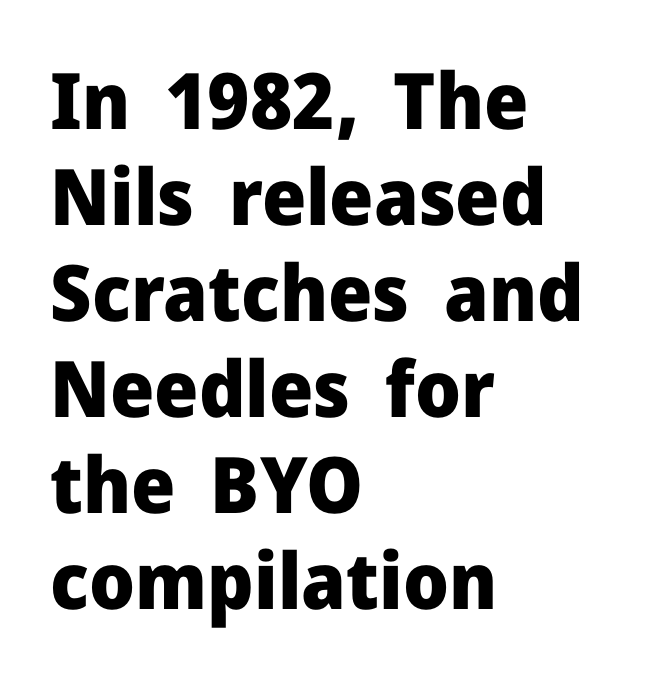
The image shows 78 px heavy sans-serif type, upright; set left-aligned, line spacing 1.23x, normal letter spacing, not underlined; low stroke contrast and a medium x-height.
